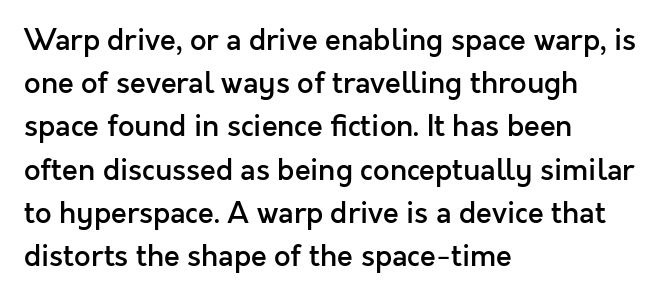
{"serif": "no", "italic": "no", "bold": "semi", "weight": "semibold", "width": "normal", "x_height": "medium", "monospaced": "no", "underline": "no", "align": "left", "line_spacing": "normal", "line_spacing_ratio": 1.49, "letter_spacing": "normal", "letter_spacing_em": 0.0, "glyph_px": 29}
